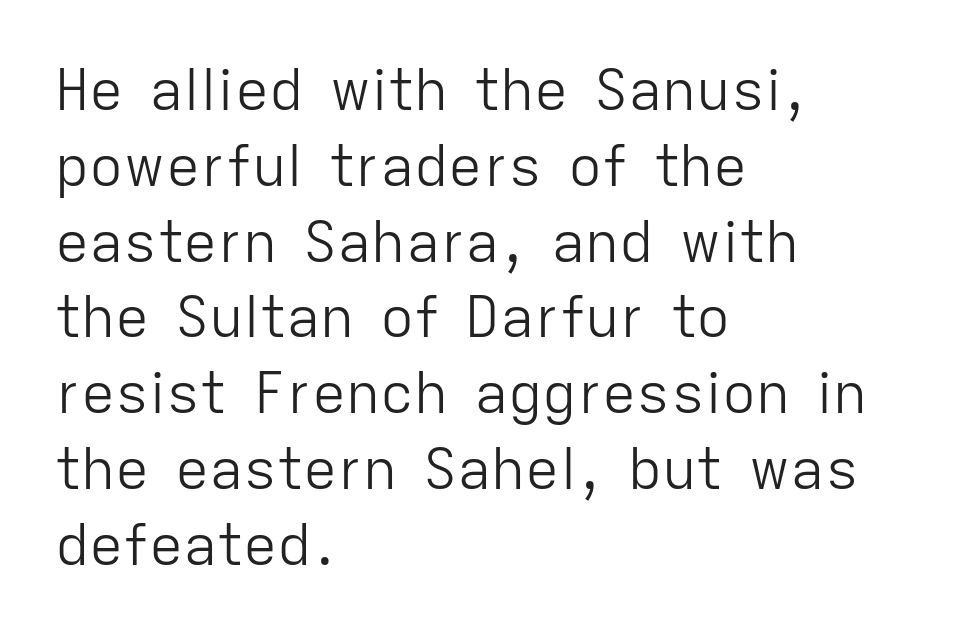
The image shows 57 px light sans-serif type, upright; set left-aligned, normal line spacing (1.33x), normal letter spacing, not underlined; low stroke contrast and a medium x-height.
